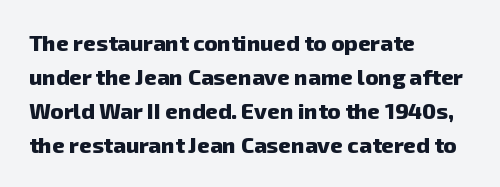
The image shows 22 px bold type; set left-aligned, normal line spacing (1.54x), normal letter spacing, not underlined.
